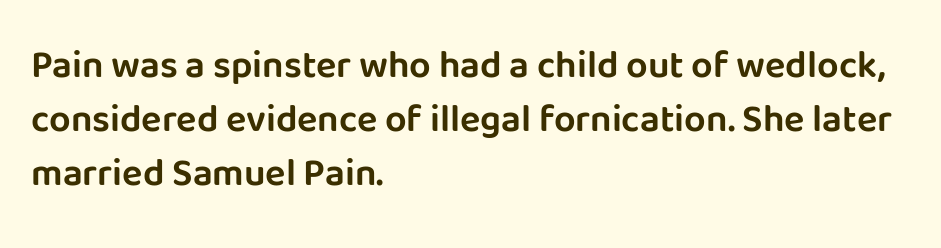
Q: Is the text italic (slanted)? A: No, it is upright.
Q: Is the typeface a serif or a sans-serif typeface? A: Sans-serif.
Q: Is the text underlined? A: No.
Q: How is the paragraph aligned? A: Left-aligned.
Q: Is the spacing between letters normal or unusually wide? A: Normal.
Q: Is the spacing between lines tight, normal or loose? A: Normal.
Q: Width (condensed, normal, or wide)? A: Normal.
Q: Stroke contrast? A: Low.
Q: x-height? A: Large.
Q: Monospaced? A: No.
